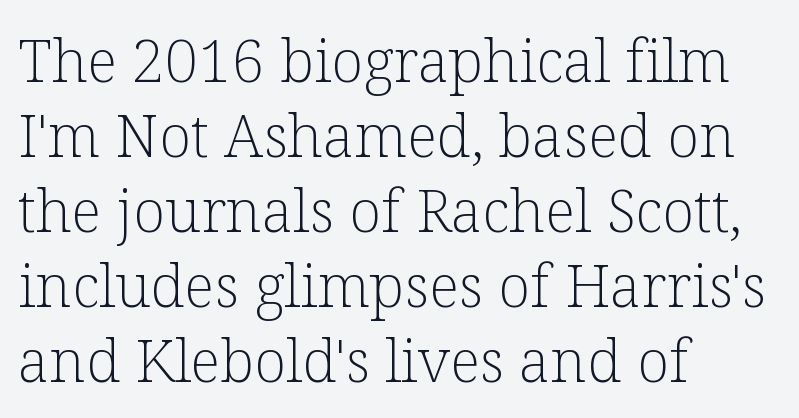
Regarding leading, the lines here are spaced in the standard way. The font's upright variant was chosen for this text. Letters have the restrained weight of plain body copy at most. The space directly below the letters is spotless.
